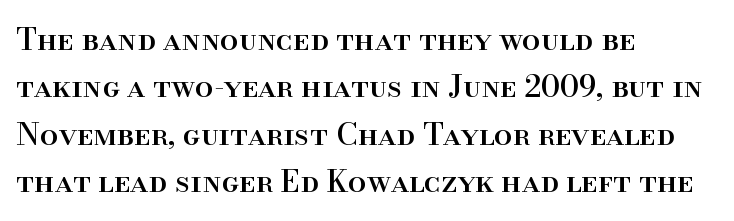
Q: Is the text italic (slanted)? A: No, it is upright.
Q: Is the typeface a serif or a sans-serif typeface? A: Serif.
Q: Is the text underlined? A: No.
Q: How is the paragraph aligned? A: Left-aligned.
Q: Is the spacing between letters normal or unusually wide? A: Normal.
Q: Is the spacing between lines tight, normal or loose? A: Normal.
Q: Width (condensed, normal, or wide)? A: Normal.
Q: Stroke contrast? A: High.
Q: x-height? A: Small.
Q: Monospaced? A: No.
